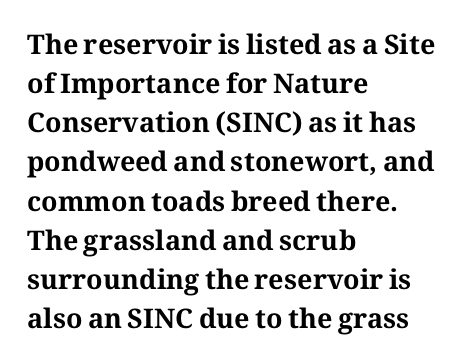
Q: Is the text bold? A: Yes.
Q: Is the text italic (slanted)? A: No, it is upright.
Q: Is the text underlined? A: No.
Q: How is the paragraph aligned? A: Left-aligned.
Q: Is the spacing between letters normal or unusually wide? A: Normal.
Q: Is the spacing between lines tight, normal or loose? A: Normal.
